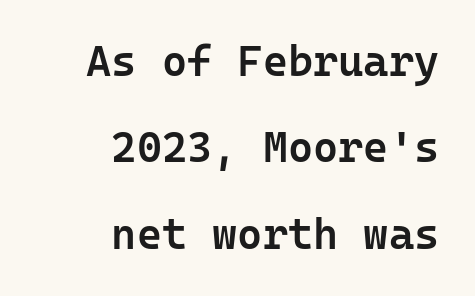
Q: Is the text bold? A: Semi-bold.
Q: Is the text italic (slanted)? A: No, it is upright.
Q: Is the typeface a serif or a sans-serif typeface? A: Sans-serif.
Q: Is the text underlined? A: No.
Q: How is the paragraph aligned? A: Right-aligned.
Q: Is the spacing between letters normal or unusually wide? A: Normal.
Q: Is the spacing between lines tight, normal or loose? A: Loose.
Q: Width (condensed, normal, or wide)? A: Normal.
Q: Stroke contrast? A: Low.
Q: x-height? A: Medium.
Q: Monospaced? A: Yes.
